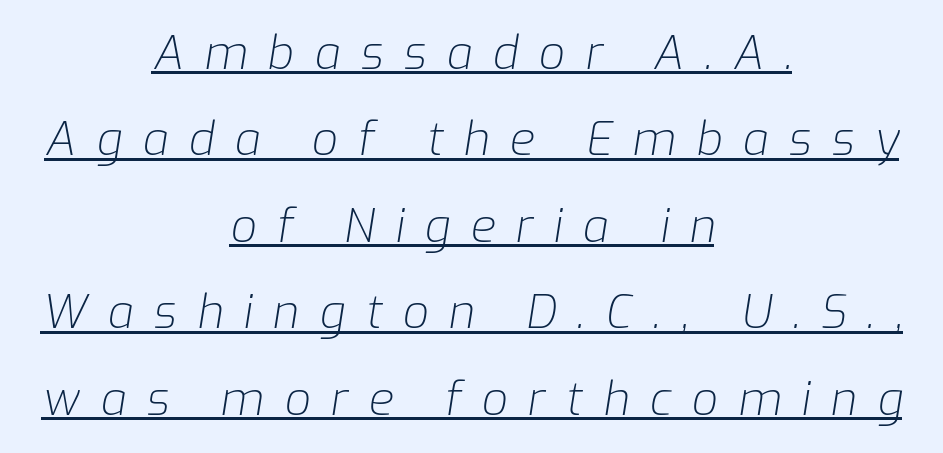
Beneath each row of characters lies a ruled line. Tall strokes in this sample are angled rather than plumb. You could not count columns in this text — the font is proportionally spaced. The weight would be labelled regular, book, light, or lighter still. Is the block centered? Yes — each line is placed symmetrically about the middle. The letterforms stand isolated, each surrounded by extra space.
